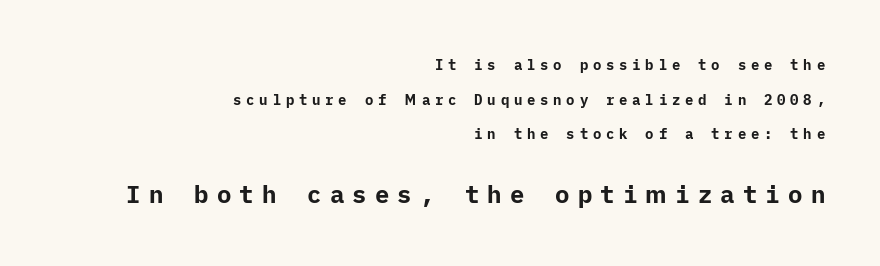
Q: Is the text bold? A: Yes.
Q: Is the text italic (slanted)? A: No, it is upright.
Q: Is the text underlined? A: No.
Q: How is the paragraph aligned? A: Right-aligned.
Q: Is the spacing between letters normal or unusually wide? A: Unusually wide.
Q: Is the spacing between lines tight, normal or loose? A: Loose.
Q: Which block of text is set in a larger size, the first (top) or the second (bottom)? A: The second (bottom) one.
